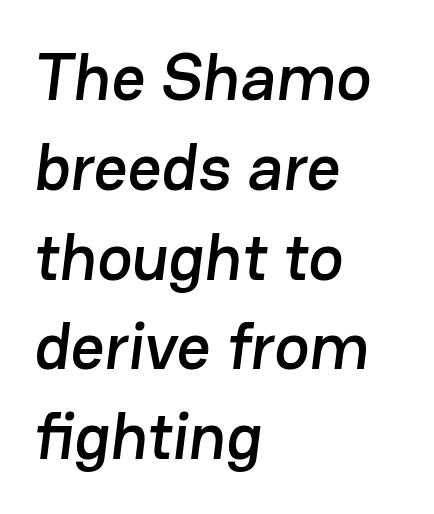
{"serif": "no", "width": "normal", "stroke_contrast": "low", "x_height": "medium", "monospaced": "no", "underline": "no", "align": "left", "line_spacing": "normal", "line_spacing_ratio": 1.36, "letter_spacing": "normal", "letter_spacing_em": 0.0, "glyph_px": 66}
